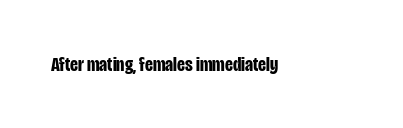
The image shows 21 px bold type, upright; set normal letter spacing, not underlined.
